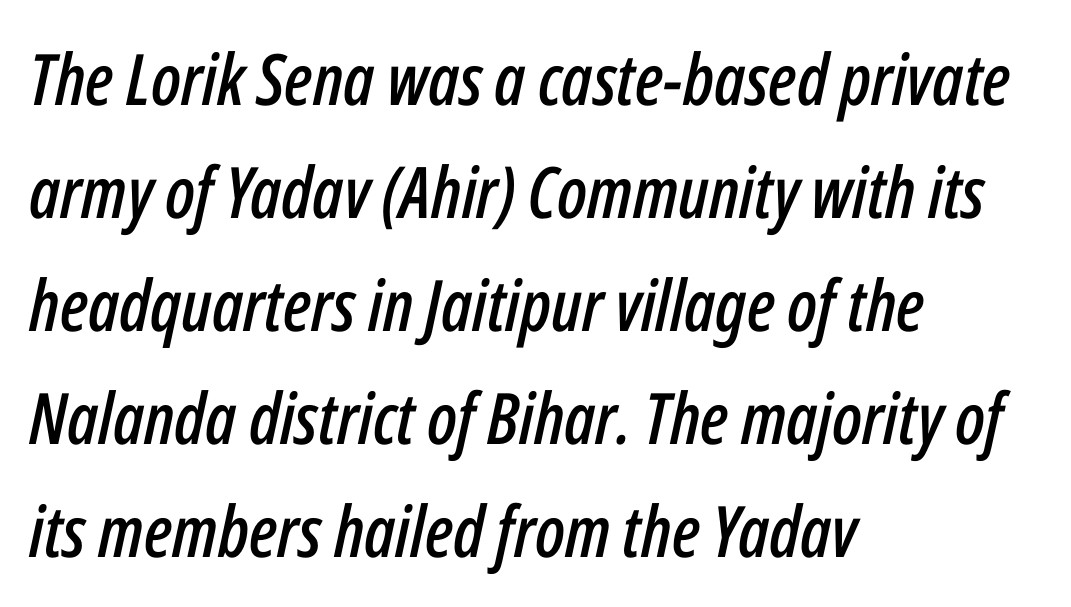
Q: Is the text italic (slanted)? A: Yes, it leans right by about 12 degrees.
Q: Is the text underlined? A: No.
Q: How is the paragraph aligned? A: Left-aligned.
Q: Is the spacing between letters normal or unusually wide? A: Normal.
Q: Is the spacing between lines tight, normal or loose? A: Normal.
Q: Width (condensed, normal, or wide)? A: Condensed.
Q: Stroke contrast? A: Low.
Q: x-height? A: Medium.
Q: Monospaced? A: No.
